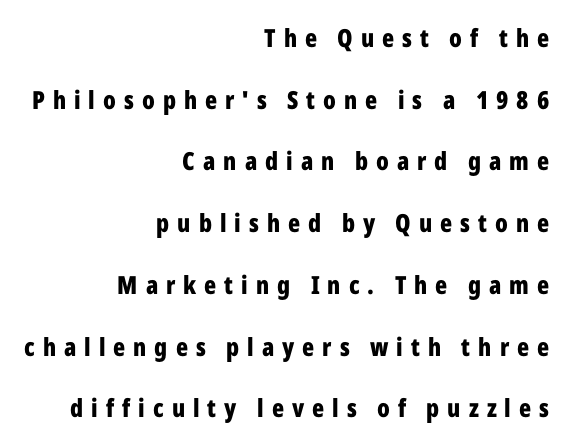
The image shows 25 px bold type, upright; set right-aligned, loose line spacing (2.47x), unusually wide letter spacing (+0.32 em), not underlined.
